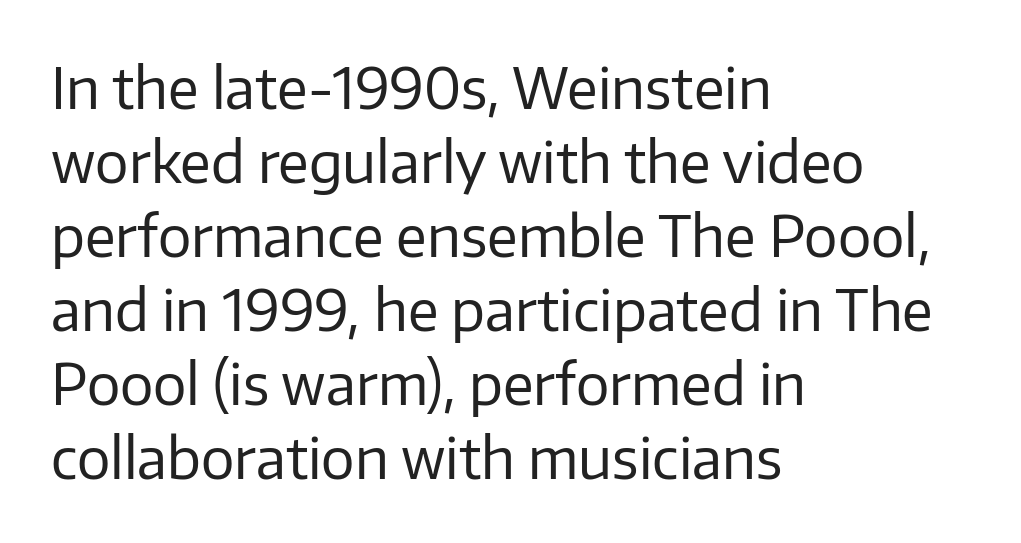
Q: Is the text bold? A: No.
Q: Is the text italic (slanted)? A: No, it is upright.
Q: Is the typeface a serif or a sans-serif typeface? A: Sans-serif.
Q: Is the text underlined? A: No.
Q: How is the paragraph aligned? A: Left-aligned.
Q: Is the spacing between letters normal or unusually wide? A: Normal.
Q: Is the spacing between lines tight, normal or loose? A: Normal.
Q: Width (condensed, normal, or wide)? A: Normal.
Q: Stroke contrast? A: Low.
Q: x-height? A: Medium.
Q: Monospaced? A: No.
